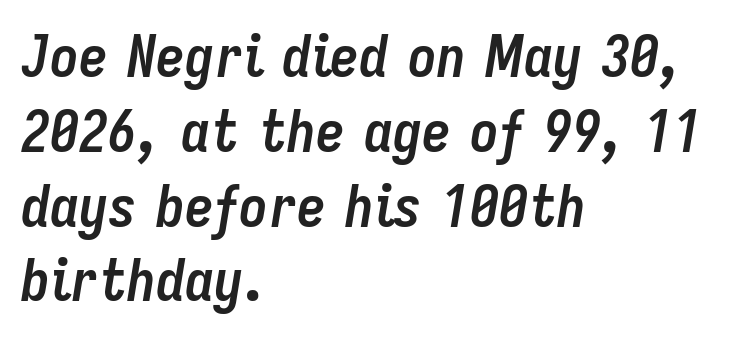
The image shows 58 px semibold, condensed type, italic (leaning right); set left-aligned, normal line spacing (1.29x), normal letter spacing, not underlined; low stroke contrast and a medium x-height.
